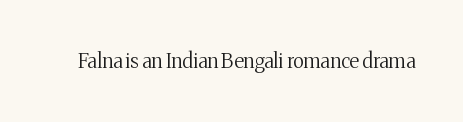
Q: Is the text bold? A: No.
Q: Is the text italic (slanted)? A: No, it is upright.
Q: Is the text underlined? A: No.
Q: Is the spacing between letters normal or unusually wide? A: Normal.
